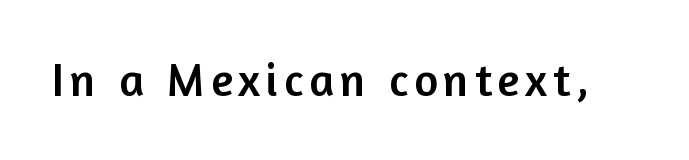
Q: Is the text italic (slanted)? A: No, it is upright.
Q: Is the typeface a serif or a sans-serif typeface? A: Sans-serif.
Q: Is the text underlined? A: No.
Q: Width (condensed, normal, or wide)? A: Normal.
Q: Stroke contrast? A: Low.
Q: x-height? A: Medium.
Q: Monospaced? A: No.
